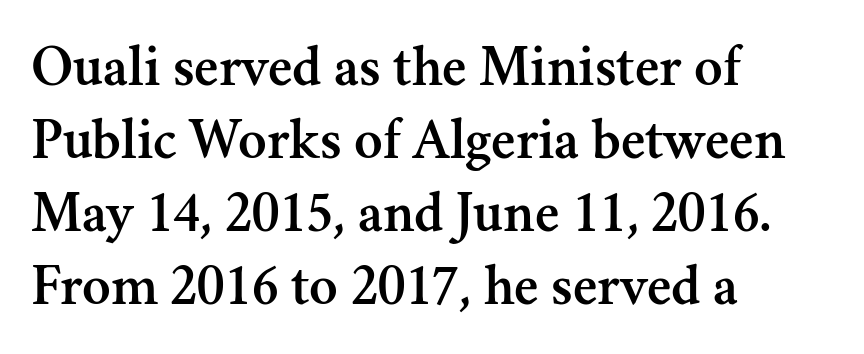
The text block is weighted toward the left margin, trailing off unevenly rightward. Nothing unusual about the tracking: characters are spaced as the font intends. This rendering features lettering with no underline. Each letter keeps its own natural width here, so spacing adapts to shape. Serif or sans? Serif — the stroke terminals have little feet.
